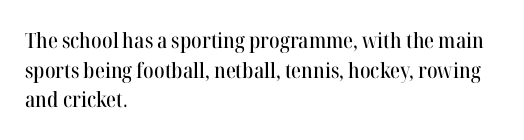
Q: Is the text italic (slanted)? A: No, it is upright.
Q: Is the text underlined? A: No.
Q: How is the paragraph aligned? A: Left-aligned.
Q: Is the spacing between letters normal or unusually wide? A: Normal.
Q: Is the spacing between lines tight, normal or loose? A: Normal.
